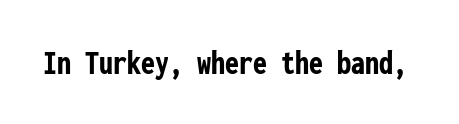
Q: Is the text bold? A: Yes.
Q: Is the text italic (slanted)? A: No, it is upright.
Q: Is the typeface a serif or a sans-serif typeface? A: Sans-serif.
Q: Is the text underlined? A: No.
Q: Is the spacing between letters normal or unusually wide? A: Normal.
Q: Width (condensed, normal, or wide)? A: Condensed.
Q: Stroke contrast? A: Low.
Q: x-height? A: Medium.
Q: Monospaced? A: Yes.
